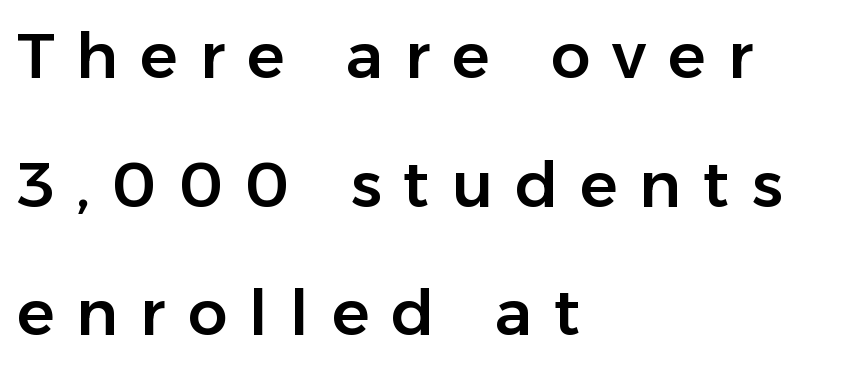
Rule under the text: the space is simply empty. Note the varied advance widths — an 'i' is clearly narrower than an 'm'. Every row of glyphs begins at an identical x-position on the left. The letterforms stand isolated, each surrounded by extra space.
